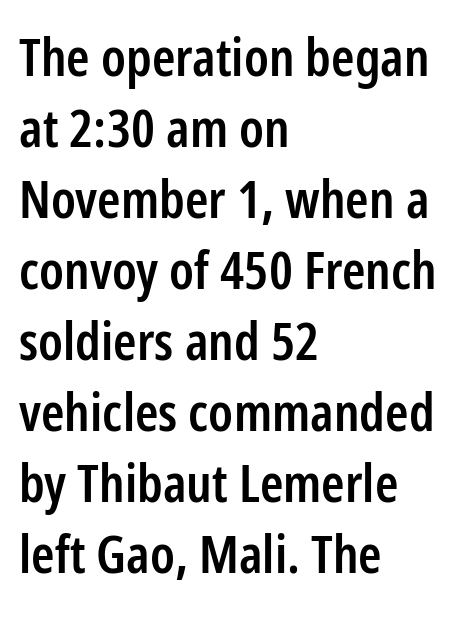
The image shows 53 px semibold, condensed sans-serif type, upright; set left-aligned, normal line spacing (1.34x), normal letter spacing, not underlined; low stroke contrast and a medium x-height.
